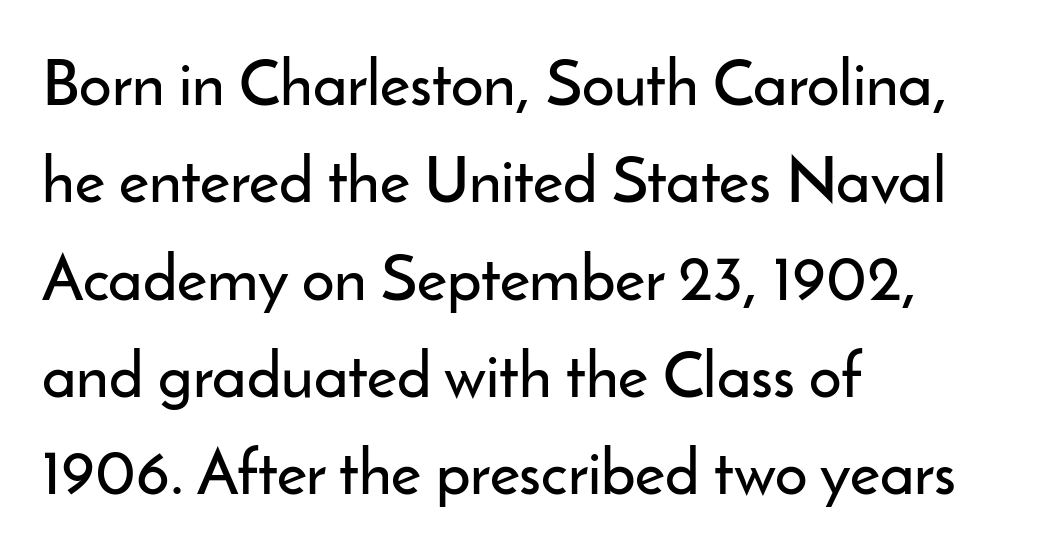
{"serif": "no", "italic": "no", "width": "normal", "stroke_contrast": "low", "x_height": "small", "monospaced": "no", "underline": "no", "align": "left", "line_spacing": "normal", "line_spacing_ratio": 1.52, "letter_spacing": "normal", "letter_spacing_em": 0.0, "glyph_px": 64}
